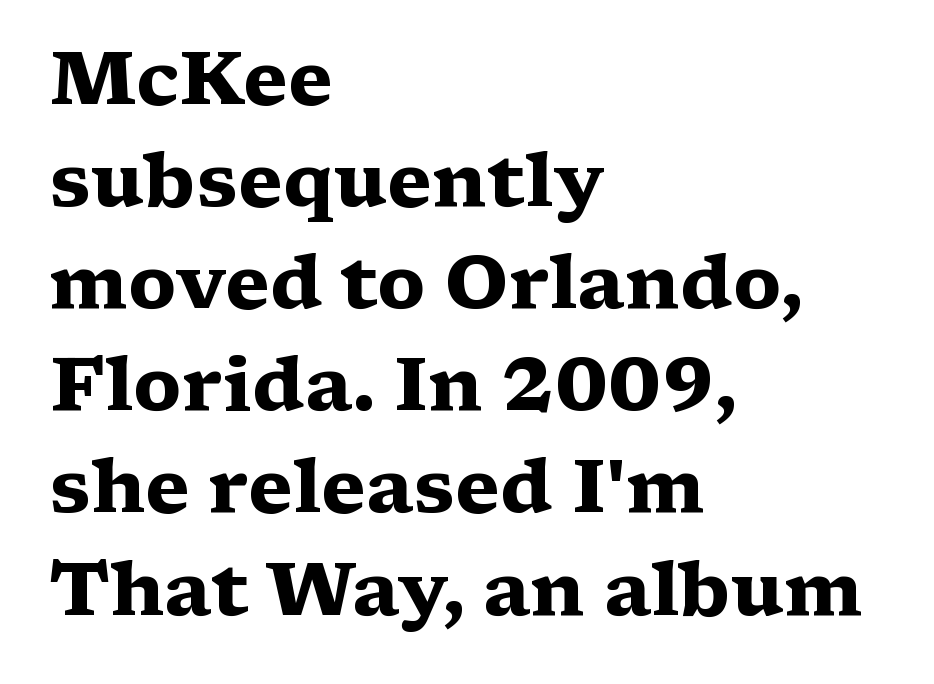
Q: Is the text bold? A: Yes.
Q: Is the text italic (slanted)? A: No, it is upright.
Q: Is the typeface a serif or a sans-serif typeface? A: Serif.
Q: Is the text underlined? A: No.
Q: How is the paragraph aligned? A: Left-aligned.
Q: Is the spacing between letters normal or unusually wide? A: Normal.
Q: Is the spacing between lines tight, normal or loose? A: Normal.
Q: Width (condensed, normal, or wide)? A: Wide.
Q: Stroke contrast? A: Medium.
Q: x-height? A: Medium.
Q: Monospaced? A: No.
